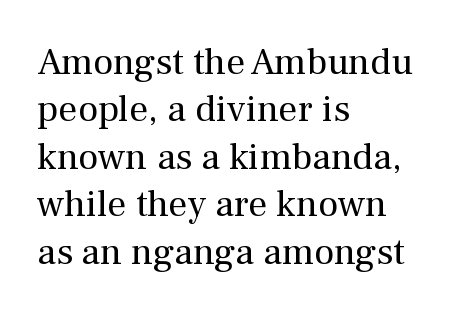
{"serif": "yes", "italic": "no", "bold": "no", "weight": "regular", "width": "normal", "stroke_contrast": "medium", "x_height": "medium", "monospaced": "no", "underline": "no", "align": "left", "line_spacing": "normal", "line_spacing_ratio": 1.25, "letter_spacing": "normal", "letter_spacing_em": 0.0, "glyph_px": 38}
